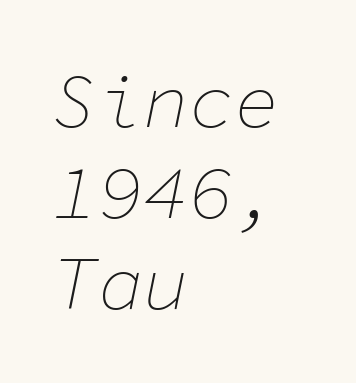
Unbolded letterforms with no extra heft. These lines were composed using italics. These lines stack with their left ends in a neat column. The gap between lines stays unmarked.
